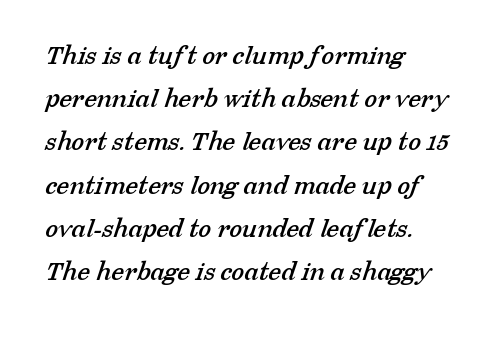
{"serif": "yes", "width": "normal", "stroke_contrast": "low", "x_height": "medium", "monospaced": "no", "underline": "no", "align": "left", "line_spacing": "normal", "line_spacing_ratio": 1.49, "letter_spacing": "normal", "letter_spacing_em": 0.0, "glyph_px": 29}
